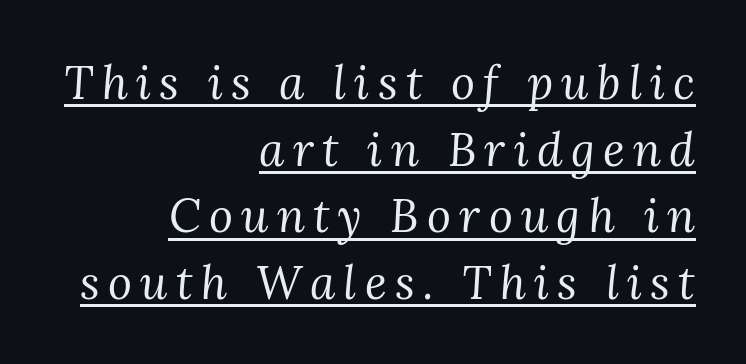
The image shows 46 px regular-weight serif type, italic (leaning right); set right-aligned, normal line spacing (1.45x), underlined; medium stroke contrast and a medium x-height.
